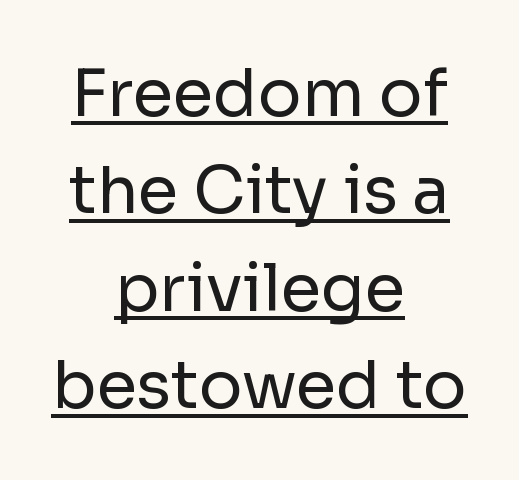
Q: Is the text bold? A: No.
Q: Is the text italic (slanted)? A: No, it is upright.
Q: Is the typeface a serif or a sans-serif typeface? A: Sans-serif.
Q: Is the text underlined? A: Yes.
Q: How is the paragraph aligned? A: Centered.
Q: Is the spacing between letters normal or unusually wide? A: Normal.
Q: Is the spacing between lines tight, normal or loose? A: Normal.
Q: Width (condensed, normal, or wide)? A: Normal.
Q: Stroke contrast? A: Low.
Q: x-height? A: Medium.
Q: Monospaced? A: No.
